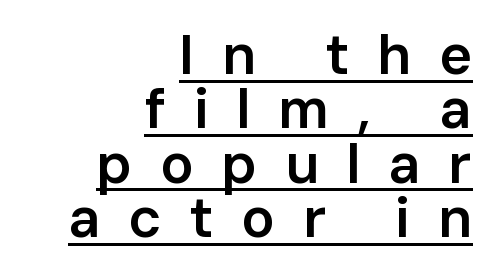
A bit beefed up — I'd call it semibold rather than bold. The passage shown is typed in a proportional face where columns would drift. A student would call this right alignment; a typographer would say flush right, rag left. Tracking value appears strongly positive — letters spread wide. The lettering holds an erect, upright posture throughout. The face used here appears with an underline applied.
